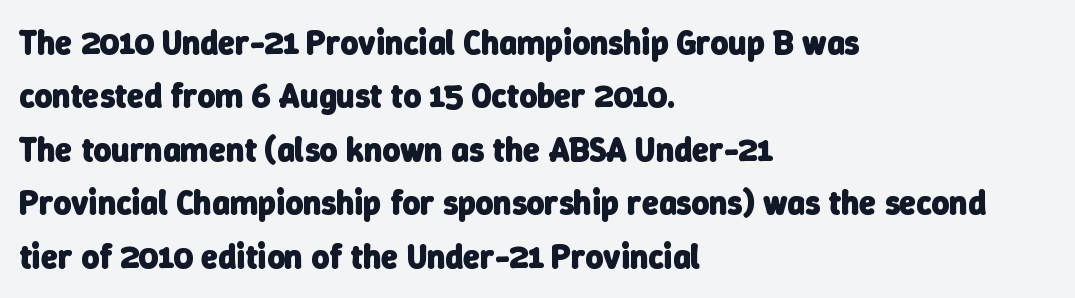
Q: Is the text bold? A: Yes.
Q: Is the typeface a serif or a sans-serif typeface? A: Sans-serif.
Q: Is the text underlined? A: No.
Q: How is the paragraph aligned? A: Left-aligned.
Q: Is the spacing between letters normal or unusually wide? A: Normal.
Q: Is the spacing between lines tight, normal or loose? A: Normal.
Q: Width (condensed, normal, or wide)? A: Normal.
Q: Stroke contrast? A: Low.
Q: x-height? A: Medium.
Q: Monospaced? A: No.
